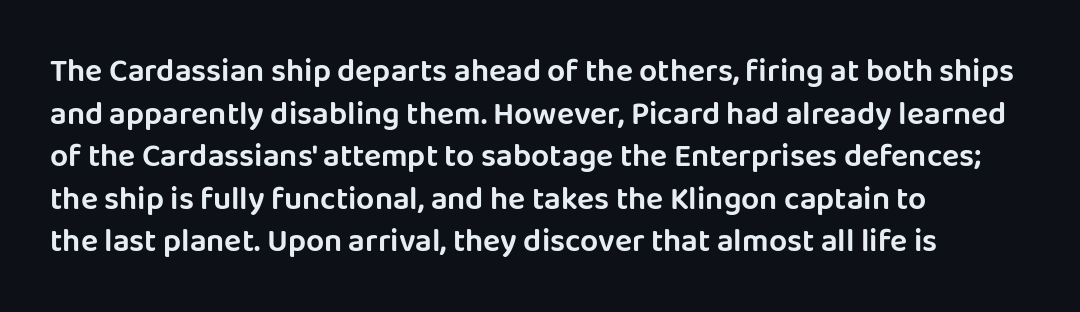
Q: Is the text italic (slanted)? A: No, it is upright.
Q: Is the typeface a serif or a sans-serif typeface? A: Sans-serif.
Q: Is the text underlined? A: No.
Q: How is the paragraph aligned? A: Left-aligned.
Q: Is the spacing between letters normal or unusually wide? A: Normal.
Q: Is the spacing between lines tight, normal or loose? A: Normal.
Q: Width (condensed, normal, or wide)? A: Normal.
Q: Stroke contrast? A: Low.
Q: x-height? A: Large.
Q: Monospaced? A: No.
